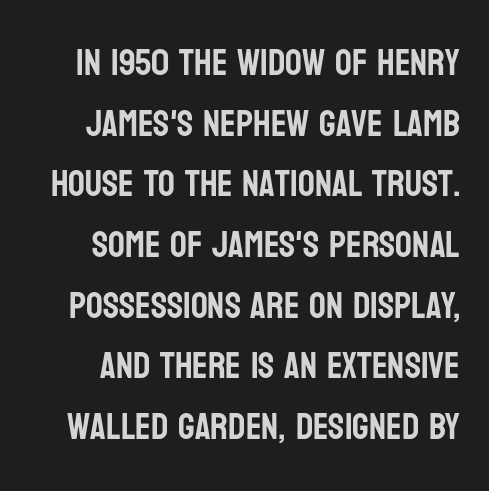
Q: Is the text italic (slanted)? A: No, it is upright.
Q: Is the typeface a serif or a sans-serif typeface? A: Sans-serif.
Q: Is the text underlined? A: No.
Q: Is the spacing between letters normal or unusually wide? A: Normal.
Q: Is the spacing between lines tight, normal or loose? A: Normal.
Q: Width (condensed, normal, or wide)? A: Condensed.
Q: Stroke contrast? A: Low.
Q: x-height? A: Large.
Q: Monospaced? A: No.
